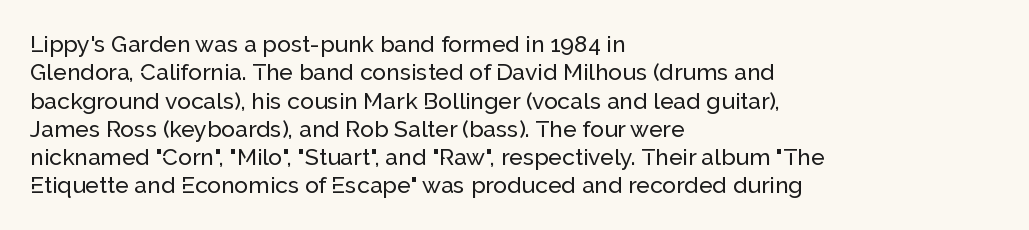
{"italic": "no", "underline": "no", "align": "left", "line_spacing_ratio": 1.23, "letter_spacing": "normal", "letter_spacing_em": 0.0, "glyph_px": 23}
